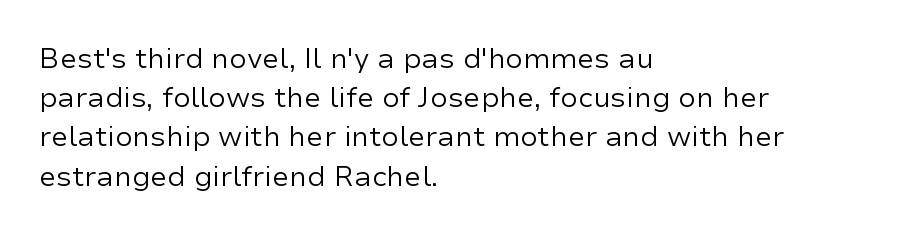
Q: Is the text bold? A: No.
Q: Is the text italic (slanted)? A: No, it is upright.
Q: Is the typeface a serif or a sans-serif typeface? A: Sans-serif.
Q: Is the text underlined? A: No.
Q: How is the paragraph aligned? A: Left-aligned.
Q: Is the spacing between letters normal or unusually wide? A: Normal.
Q: Is the spacing between lines tight, normal or loose? A: Normal.
Q: Width (condensed, normal, or wide)? A: Normal.
Q: Stroke contrast? A: Low.
Q: x-height? A: Medium.
Q: Monospaced? A: No.
